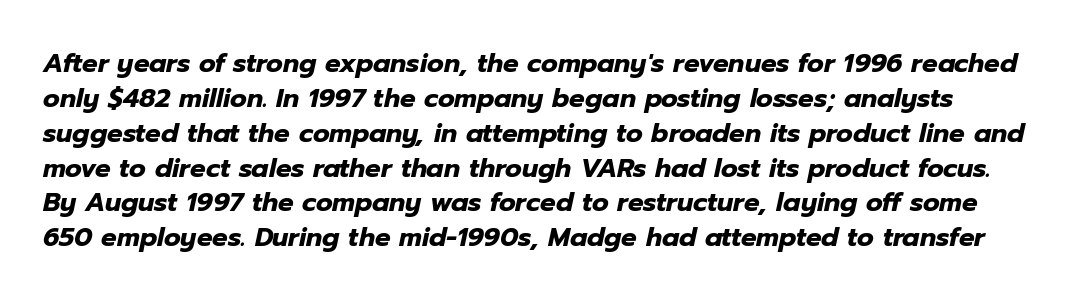
Q: Is the text bold? A: Yes.
Q: Is the text italic (slanted)? A: Yes, it leans right by about 12 degrees.
Q: Is the text underlined? A: No.
Q: Is the spacing between letters normal or unusually wide? A: Normal.
Q: Is the spacing between lines tight, normal or loose? A: Normal.
